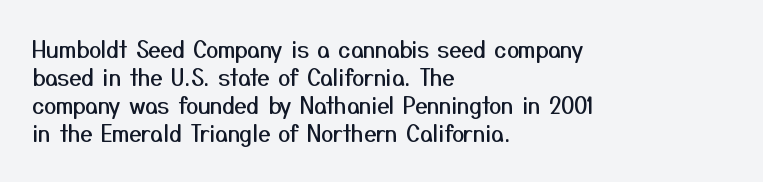
{"italic": "no", "underline": "no", "align": "left", "line_spacing": "normal", "line_spacing_ratio": 1.28, "letter_spacing": "normal", "letter_spacing_em": 0.0, "glyph_px": 22}
